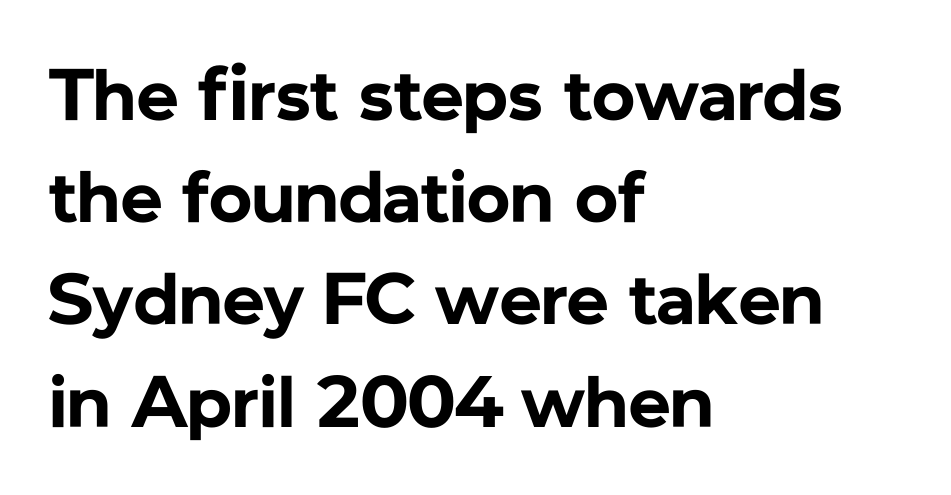
The image shows 73 px bold sans-serif type, upright; set left-aligned, normal line spacing (1.4x), normal letter spacing, not underlined; low stroke contrast and a medium x-height.
